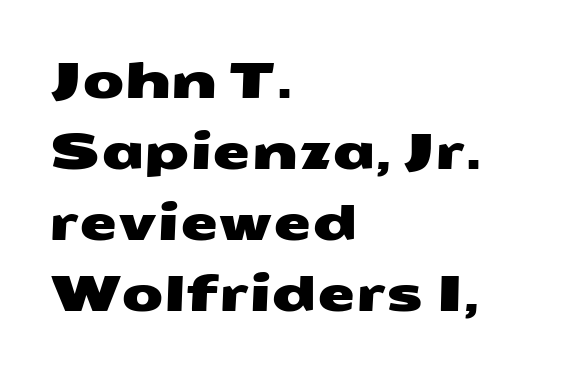
Check under the words: just untouched page. Proportional: the letters do not fall into vertical columns. The passage shown is typeset with a sans-serif family. Regarding leading, the lines here are spaced in the standard way. Between one letter and the next there's only the usual sliver of space.
